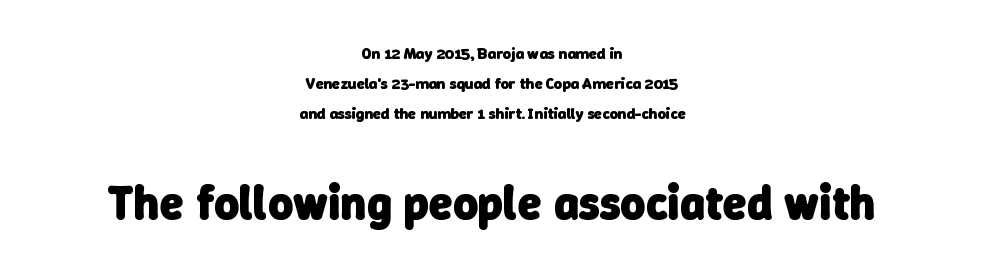
{"serif": "no", "bold": "yes", "weight": "heavy", "width": "normal", "stroke_contrast": "low", "x_height": "medium", "monospaced": "no", "underline": "no", "align": "center", "line_spacing_ratio": 1.87, "letter_spacing": "normal", "letter_spacing_em": 0.0, "larger_block": "second", "size_ratio": 3.0, "glyph_px": 48}
